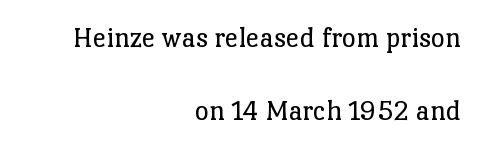
The image shows 30 px regular-weight serif type, upright; set right-aligned, loose line spacing (2.45x), normal letter spacing, not underlined; low stroke contrast and a medium x-height.
